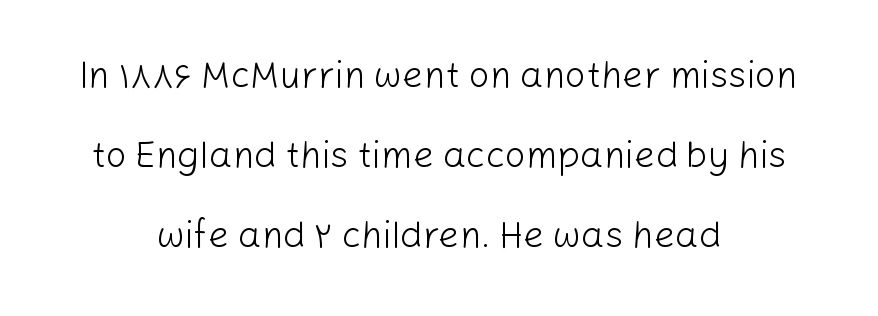
Q: Is the text bold? A: No.
Q: Is the text italic (slanted)? A: No, it is upright.
Q: Is the typeface a serif or a sans-serif typeface? A: Sans-serif.
Q: Is the text underlined? A: No.
Q: How is the paragraph aligned? A: Centered.
Q: Is the spacing between letters normal or unusually wide? A: Normal.
Q: Is the spacing between lines tight, normal or loose? A: Loose.
Q: Width (condensed, normal, or wide)? A: Normal.
Q: Stroke contrast? A: Low.
Q: x-height? A: Medium.
Q: Monospaced? A: No.
